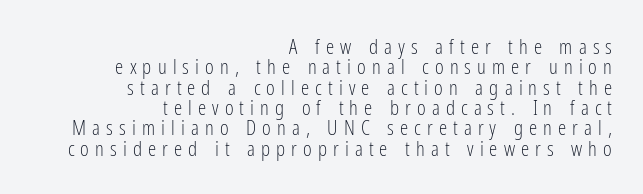
{"italic": "no", "bold": "no", "underline": "no", "align": "right", "line_spacing": "tight", "line_spacing_ratio": 0.97, "letter_spacing": "wide", "letter_spacing_em": 0.29, "glyph_px": 21}
